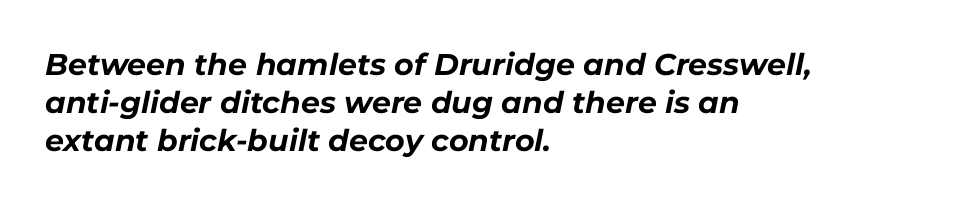
Q: Is the text bold? A: Yes.
Q: Is the text italic (slanted)? A: Yes, it leans right by about 11 degrees.
Q: Is the text underlined? A: No.
Q: How is the paragraph aligned? A: Left-aligned.
Q: Is the spacing between letters normal or unusually wide? A: Normal.
Q: Is the spacing between lines tight, normal or loose? A: Normal.
Q: Width (condensed, normal, or wide)? A: Normal.
Q: Stroke contrast? A: Low.
Q: x-height? A: Medium.
Q: Monospaced? A: No.
